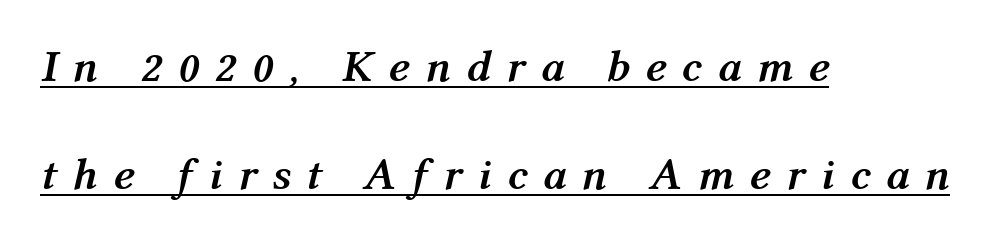
The whole block is typeset with a tilt. This block would shrink considerably if given ordinary leading; it's expanded now. The lines are quadded left. The passage shown is typed in a proportional face where columns would drift. Look at the tracking — it's clearly loosened, letters drifting apart. This is underlined copy, the kind a proofreader might mark for attention.
